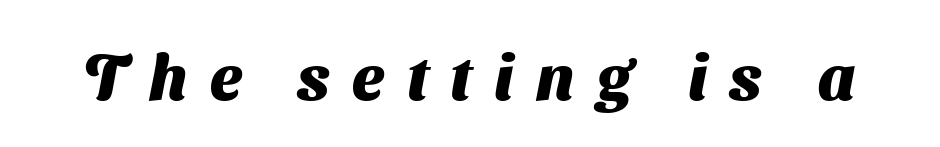
{"serif": "no", "bold": "yes", "weight": "heavy", "width": "normal", "stroke_contrast": "medium", "x_height": "medium", "monospaced": "no", "underline": "no", "letter_spacing": "wide", "letter_spacing_em": 0.36, "glyph_px": 63}
